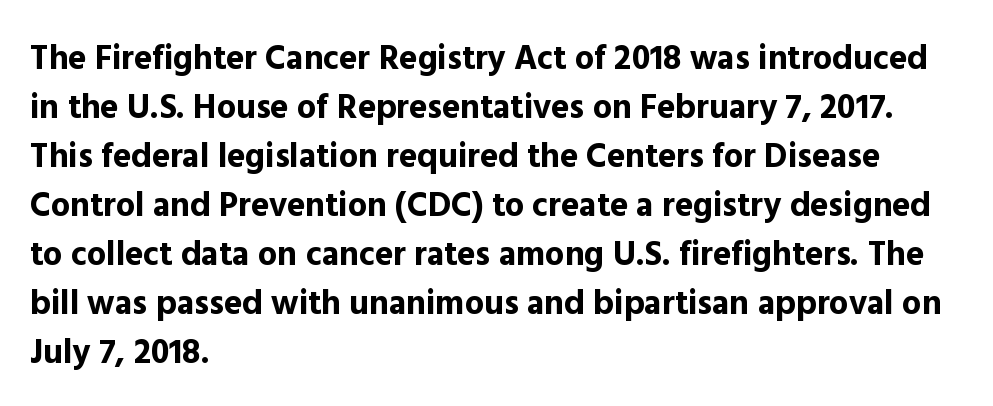
{"serif": "no", "italic": "no", "bold": "yes", "weight": "bold", "width": "normal", "x_height": "medium", "monospaced": "no", "underline": "no", "align": "left", "line_spacing": "normal", "line_spacing_ratio": 1.44, "letter_spacing": "normal", "letter_spacing_em": 0.0, "glyph_px": 34}
